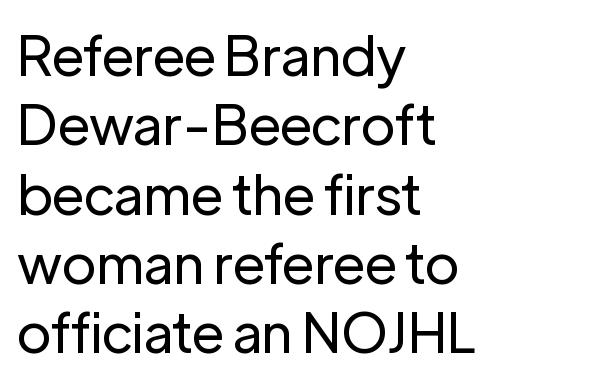
The image shows 55 px regular-weight sans-serif type, upright; set left-aligned, normal line spacing (1.26x), normal letter spacing, not underlined; low stroke contrast and a medium x-height.
